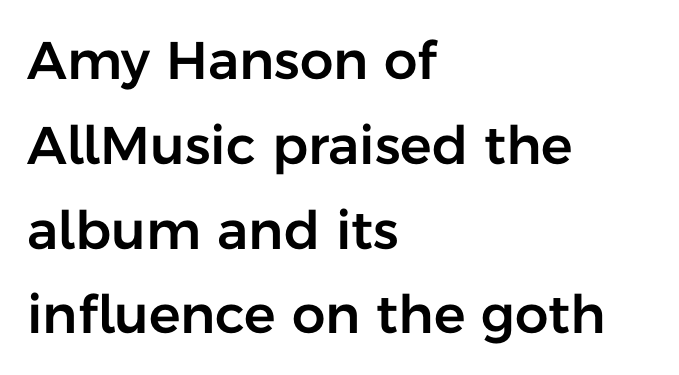
{"serif": "no", "italic": "no", "width": "normal", "stroke_contrast": "low", "x_height": "medium", "monospaced": "no", "underline": "no", "align": "left", "line_spacing": "normal", "line_spacing_ratio": 1.6, "letter_spacing": "normal", "letter_spacing_em": 0.0, "glyph_px": 53}
